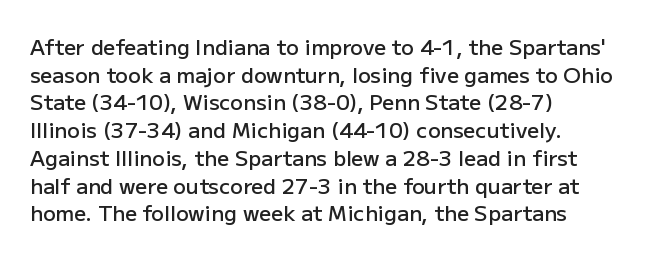
These words are printed semibold, heavier than regular yet not bold. Does the lettering tilt? It doesn't — this is upright. The area under the type is left untouched. Alignment: flush left.
